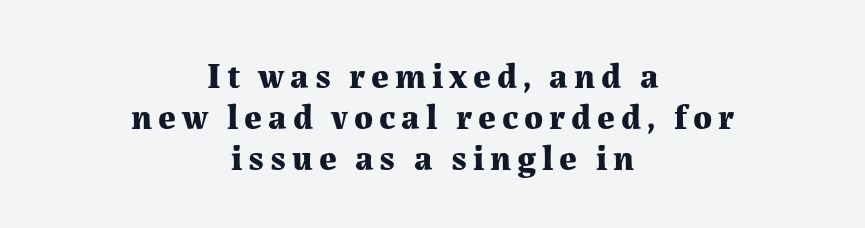
{"serif": "yes", "italic": "no", "bold": "yes", "weight": "bold", "width": "normal", "stroke_contrast": "medium", "x_height": "medium", "monospaced": "no", "underline": "no", "align": "center", "line_spacing_ratio": 1.17, "glyph_px": 35}
